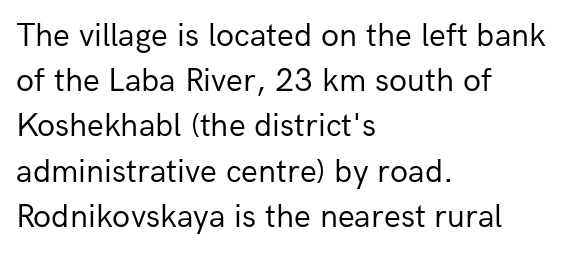
Q: Is the text bold? A: No.
Q: Is the text italic (slanted)? A: No, it is upright.
Q: Is the typeface a serif or a sans-serif typeface? A: Sans-serif.
Q: Is the text underlined? A: No.
Q: How is the paragraph aligned? A: Left-aligned.
Q: Is the spacing between letters normal or unusually wide? A: Normal.
Q: Is the spacing between lines tight, normal or loose? A: Normal.
Q: Width (condensed, normal, or wide)? A: Normal.
Q: Stroke contrast? A: Low.
Q: x-height? A: Medium.
Q: Monospaced? A: No.
